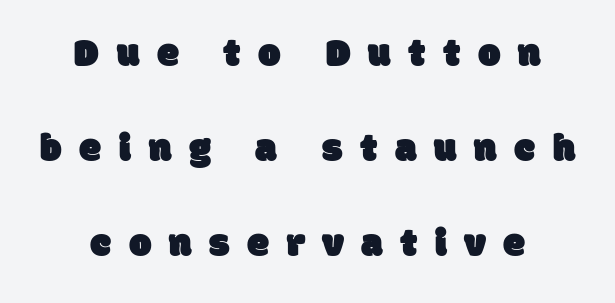
Q: Is the typeface a serif or a sans-serif typeface? A: Sans-serif.
Q: Is the text underlined? A: No.
Q: How is the paragraph aligned? A: Centered.
Q: Is the spacing between letters normal or unusually wide? A: Unusually wide.
Q: Is the spacing between lines tight, normal or loose? A: Loose.
Q: Width (condensed, normal, or wide)? A: Normal.
Q: Stroke contrast? A: Low.
Q: x-height? A: Large.
Q: Monospaced? A: No.
